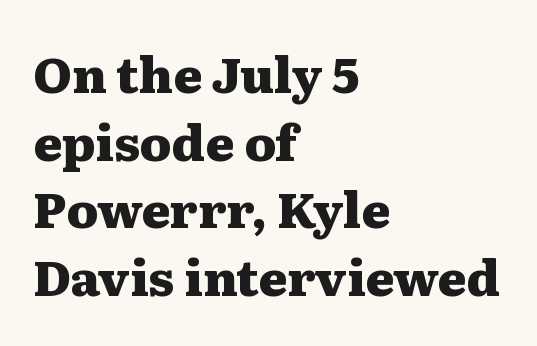
You'd pick this weight for a headline — it's a proper bold. The compositor pushed each line to the left boundary. The lettering stays uniformly vertical, giving the passage a roman look. Does the type have serifs? Yes, each stem ends in a small foot.
